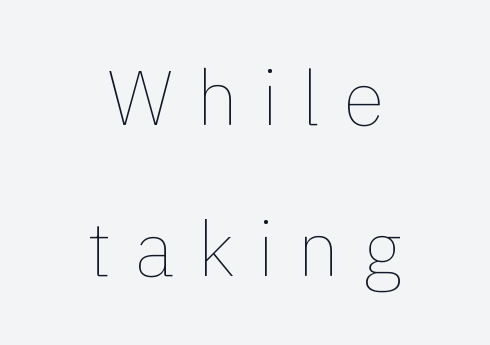
Compared with typical paragraphs, the rows here are farther apart. Students, note that the glyphs here are deliberately spaced far apart. This sample is center-justified, so both line endings float freely. The words here are not underlined. Compared with a typical body face, this is equally light or lighter still.
